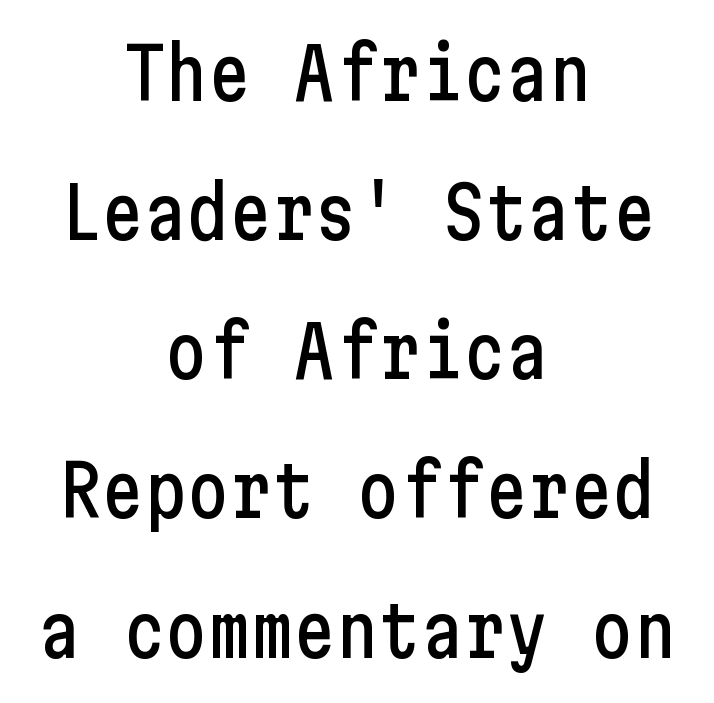
The image shows 71 px condensed sans-serif type, upright; set centered, loose line spacing (1.96x), normal letter spacing, not underlined; low stroke contrast and a medium x-height.
